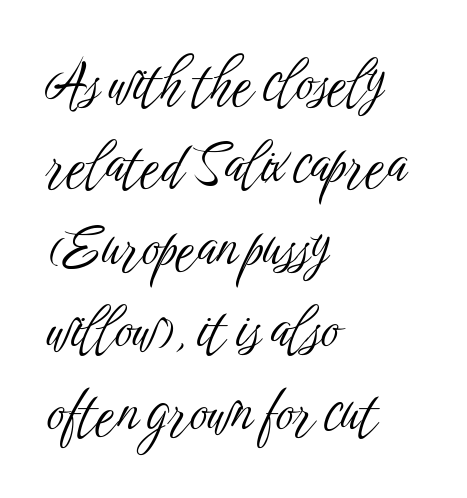
The image shows 55 px light, condensed sans-serif type; set left-aligned, normal line spacing (1.5x), normal letter spacing, not underlined; low stroke contrast and a medium x-height.
